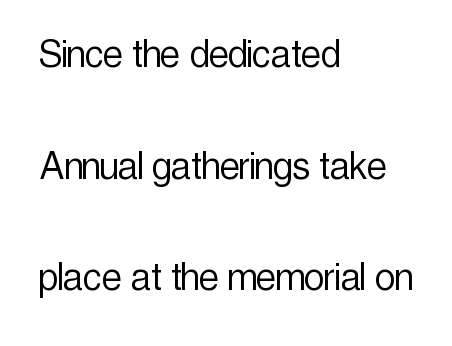
The image shows 45 px light, condensed sans-serif type, upright; set left-aligned, loose line spacing (2.48x), normal letter spacing, not underlined; a medium x-height.
